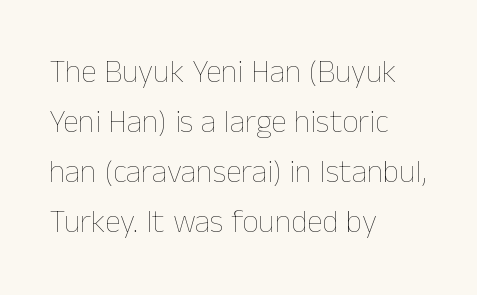
The image shows 32 px thin type, upright; set left-aligned, normal line spacing (1.56x), normal letter spacing, not underlined; low stroke contrast and a medium x-height.
